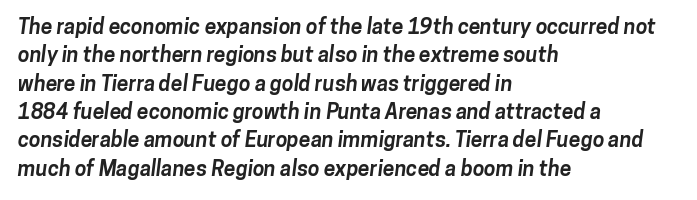
{"bold": "yes", "underline": "no", "align": "left", "line_spacing": "normal", "line_spacing_ratio": 1.35, "letter_spacing": "normal", "letter_spacing_em": 0.0, "glyph_px": 21}
